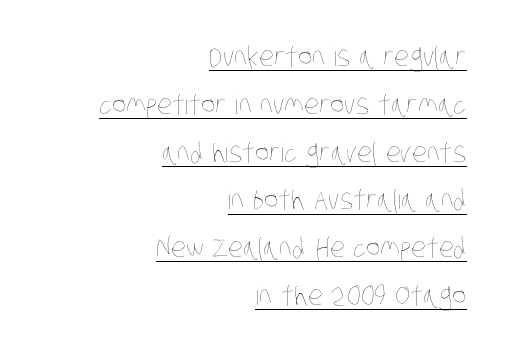
The image shows 27 px text type; set right-aligned, line spacing 1.77x, normal letter spacing, underlined.
